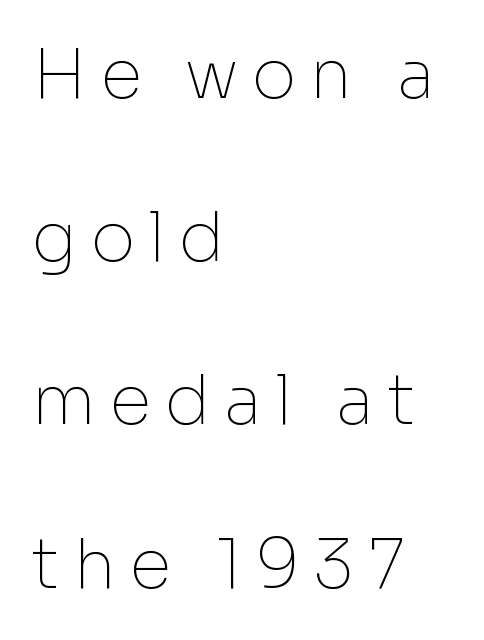
The image shows 68 px thin sans-serif type, upright; set left-aligned, loose line spacing (2.4x), unusually wide letter spacing (+0.2 em), not underlined; low stroke contrast and a medium x-height.
